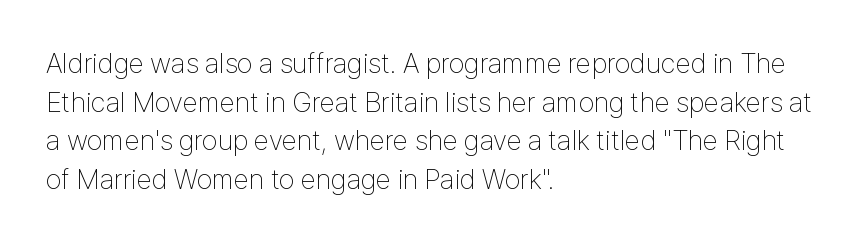
{"serif": "no", "italic": "no", "bold": "no", "weight": "thin", "width": "condensed", "stroke_contrast": "low", "x_height": "medium", "monospaced": "no", "underline": "no", "align": "left", "line_spacing": "normal", "line_spacing_ratio": 1.38, "letter_spacing": "normal", "letter_spacing_em": 0.0, "glyph_px": 28}
